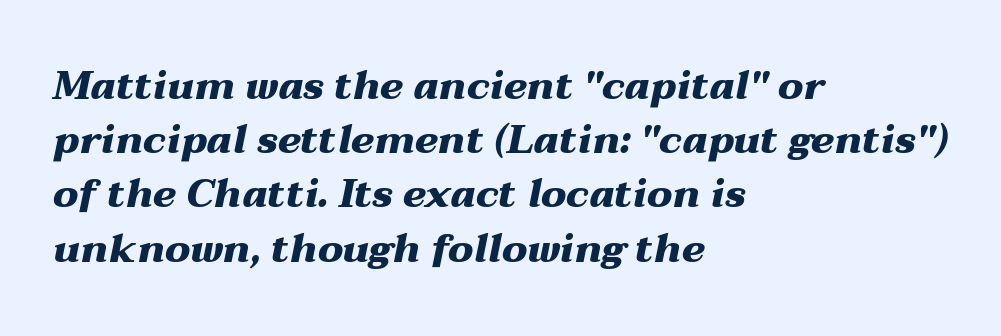
The line texture is even and compact thanks to regular tracking. If you measured baseline to baseline, you'd find a middling distance. Clear beneath every line of the passage. Where is the straight margin? On the left. Every character sits at an angle, as italics do. Spacing verdict: proportional, widths tailored to each character.
